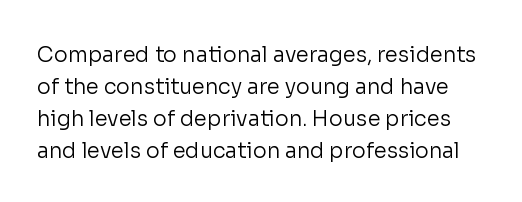
The image shows 21 px text type, upright; set normal line spacing (1.53x), normal letter spacing, not underlined.
